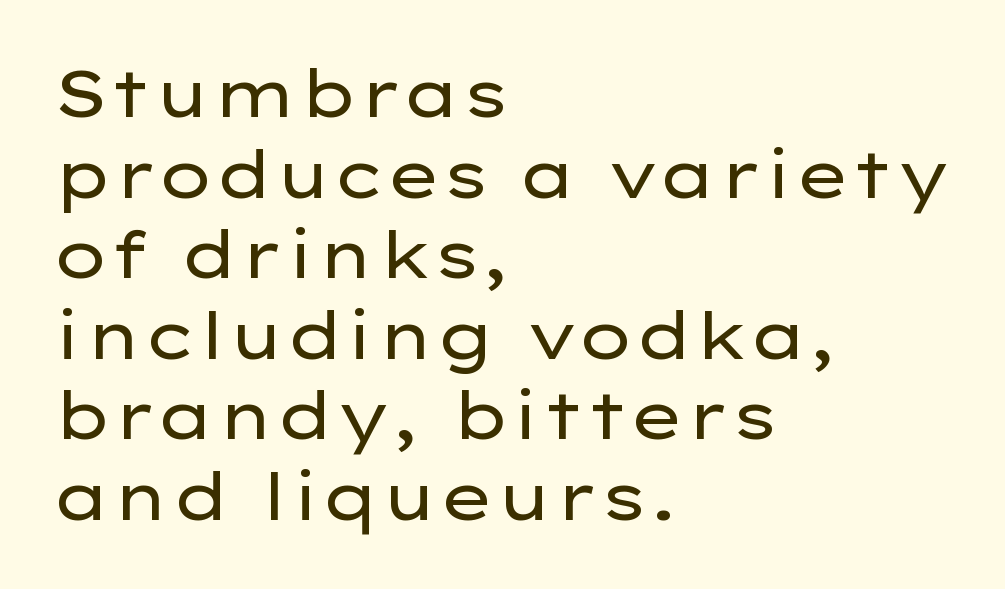
The image shows 65 px regular-weight, wide sans-serif type, upright; set left-aligned, line spacing 1.24x, normal letter spacing, not underlined; low stroke contrast and a medium x-height.
